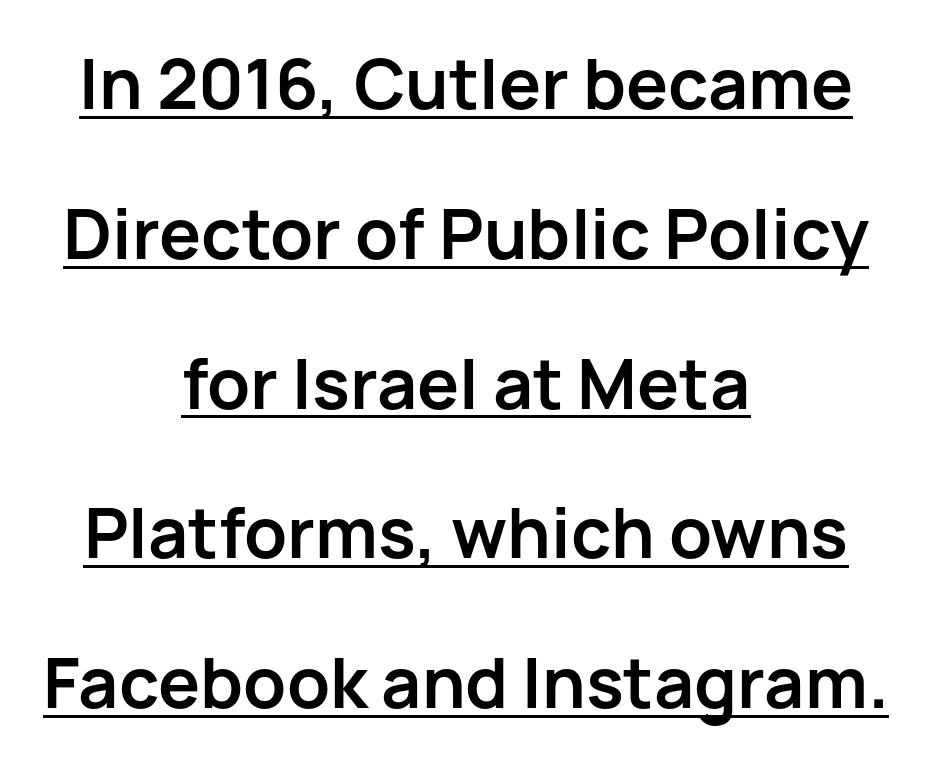
Honestly, the underline is the first thing you notice here. Here the designer chose a conventional face with non-uniform glyph widths. Nope, no serifs anywhere on these letters. Observe the ordinary spacing: letters are neighbours, not strangers. This sample uses an upright cut, with every glyph sitting square on the baseline.
